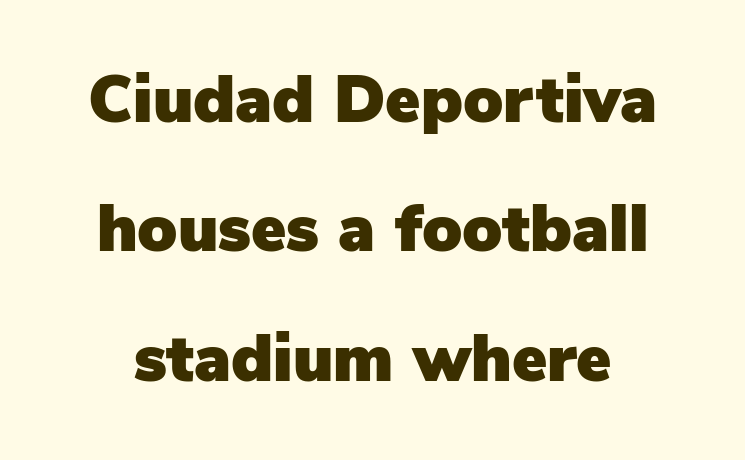
{"serif": "no", "italic": "no", "width": "normal", "stroke_contrast": "low", "x_height": "medium", "monospaced": "no", "underline": "no", "line_spacing": "loose", "line_spacing_ratio": 1.96, "letter_spacing": "normal", "letter_spacing_em": 0.0, "glyph_px": 66}
